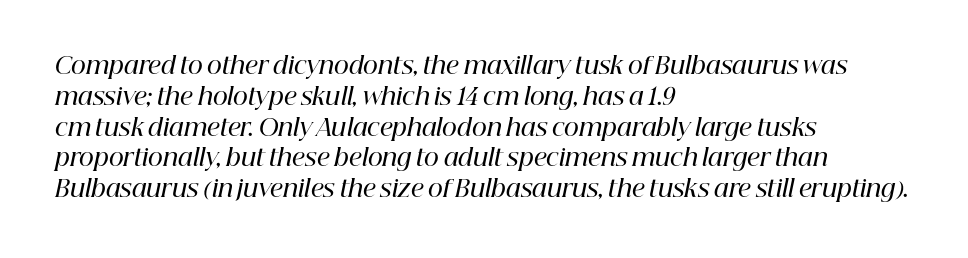
The image shows 23 px text type, italic (leaning right); set left-aligned, normal line spacing (1.34x), normal letter spacing, not underlined.
